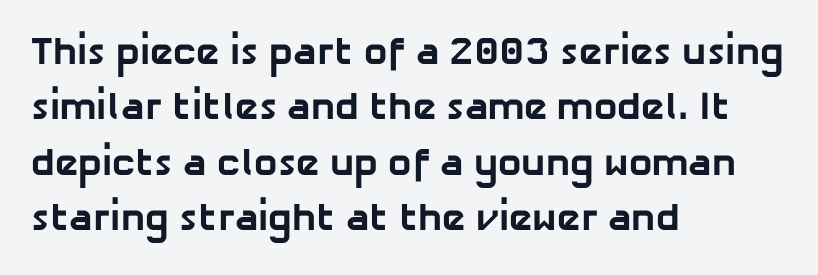
Q: Is the text bold? A: Yes.
Q: Is the typeface a serif or a sans-serif typeface? A: Sans-serif.
Q: Is the text underlined? A: No.
Q: How is the paragraph aligned? A: Left-aligned.
Q: Is the spacing between letters normal or unusually wide? A: Normal.
Q: Is the spacing between lines tight, normal or loose? A: Normal.
Q: Width (condensed, normal, or wide)? A: Normal.
Q: Stroke contrast? A: Low.
Q: x-height? A: Medium.
Q: Monospaced? A: No.
